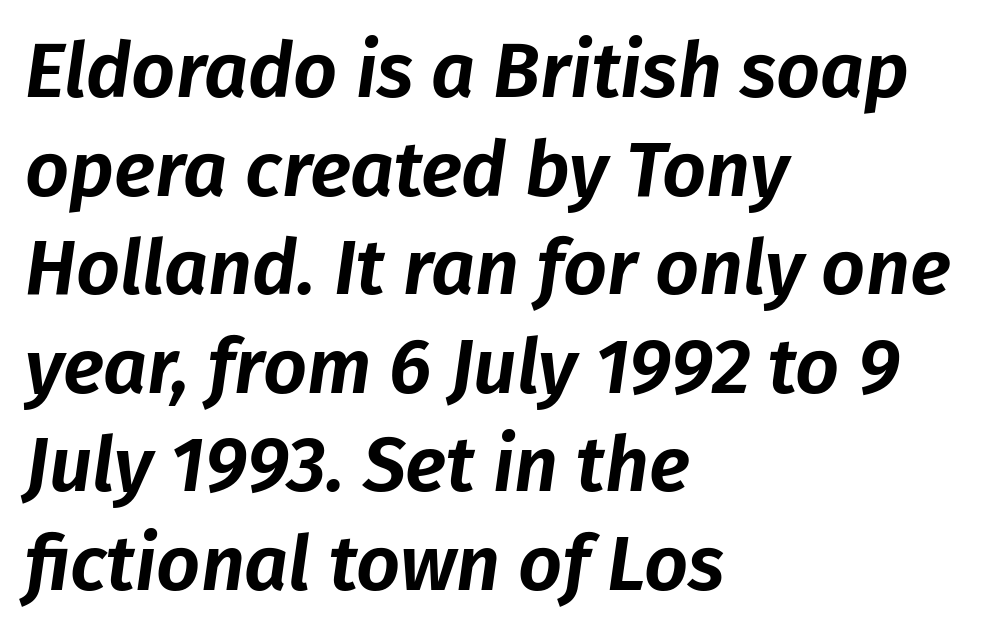
The glyphs look as if they've been sheared to an angle. Short and long lines alike share a common starting point at left. Rows of type keep a routine distance in the vertical direction. Beneath every word, the page is bare. You could call the tracking neutral — neither tight nor loose.
